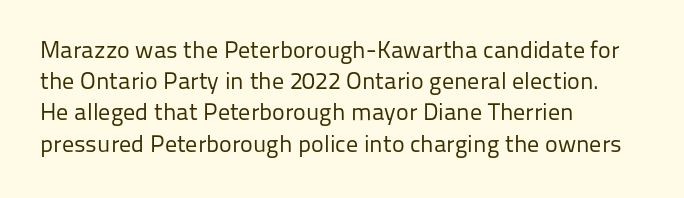
The image shows 24 px text type, upright; set left-aligned, normal line spacing (1.3x), normal letter spacing, not underlined.
